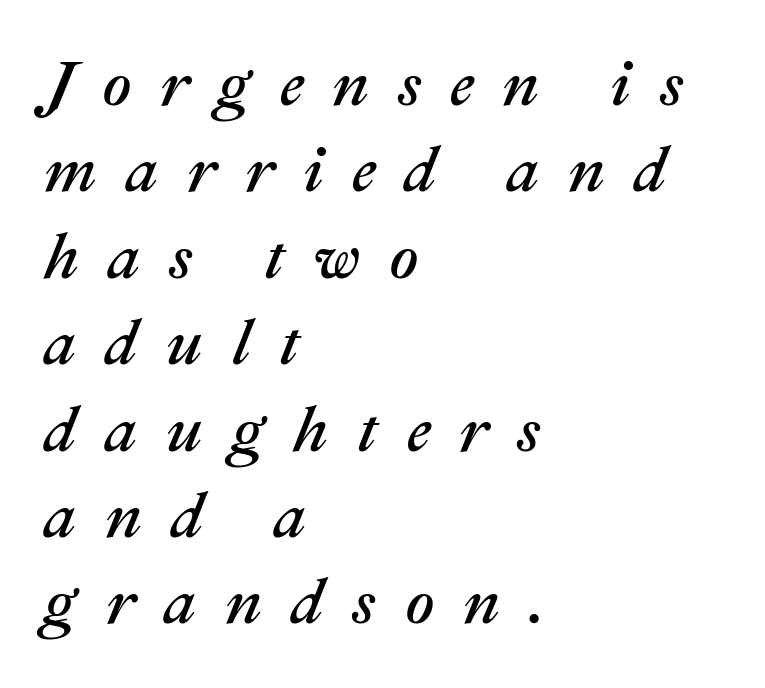
{"italic": "yes", "lean": "right", "slant_degrees": 22, "width": "normal", "stroke_contrast": "medium", "x_height": "medium", "monospaced": "no", "underline": "no", "align": "left", "line_spacing": "normal", "line_spacing_ratio": 1.35, "letter_spacing": "wide", "letter_spacing_em": 0.45, "glyph_px": 64}
